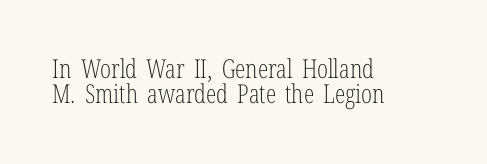
The image shows 26 px text type, upright; set left-aligned, tight line spacing (0.98x), normal letter spacing, not underlined.
